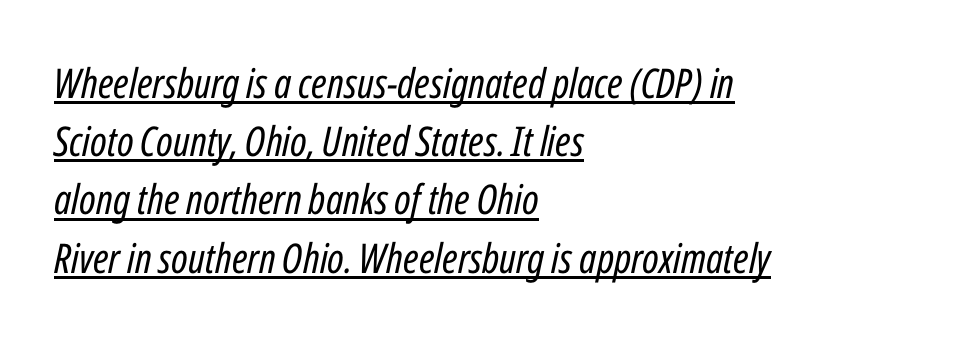
The image shows 41 px regular-weight, condensed type, italic (leaning right); set left-aligned, normal line spacing (1.42x), normal letter spacing, underlined; low stroke contrast and a medium x-height.
